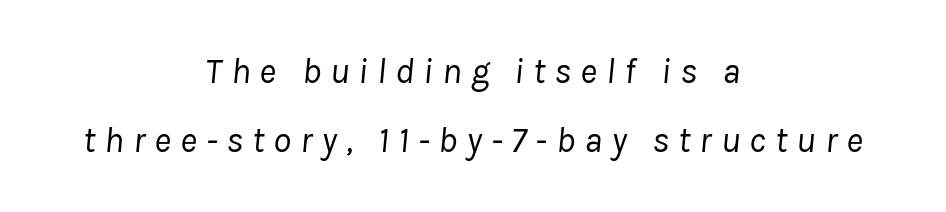
The line texture is sparse and dotted thanks to wide tracking. Rule under the text: the space is simply empty. A typesetter would call this proportional, since set widths differ per character. Widely set lines give the paragraph a tall, airy silhouette.
